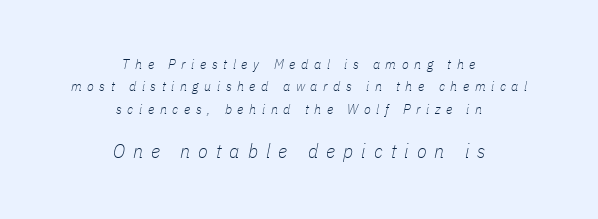
The image shows 20 px text type, italic (leaning right); set centered, normal line spacing (1.6x), unusually wide letter spacing (+0.4 em), not underlined; the second (bottom) block is 1.43x larger.
